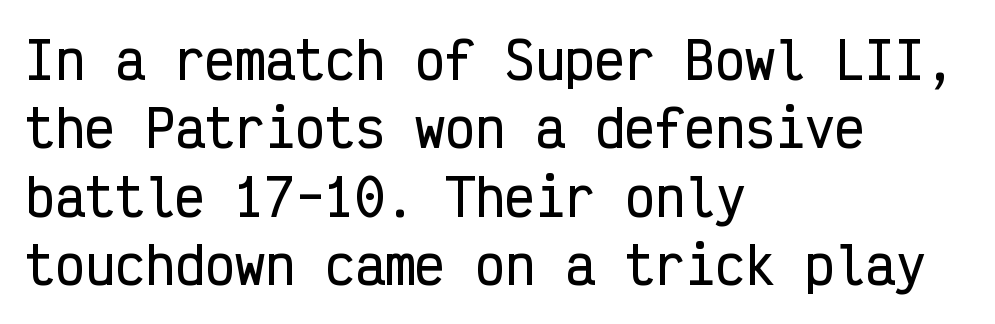
This sample uses an upright cut, with every glyph sitting square on the baseline. The typeface chosen for these lines omits serifs. Vertical spacing — default. Beneath every word, the page is bare. Each line starts at the same left margin while the right side varies. Does extra space separate the letters? No, they use regular spacing.
